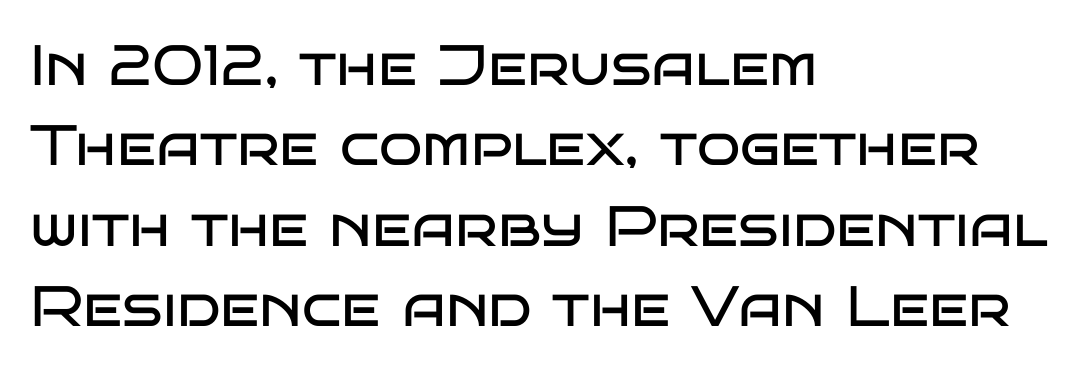
Q: Is the text bold? A: No.
Q: Is the text italic (slanted)? A: No, it is upright.
Q: Is the typeface a serif or a sans-serif typeface? A: Sans-serif.
Q: Is the text underlined? A: No.
Q: How is the paragraph aligned? A: Left-aligned.
Q: Is the spacing between letters normal or unusually wide? A: Normal.
Q: Is the spacing between lines tight, normal or loose? A: Normal.
Q: Width (condensed, normal, or wide)? A: Wide.
Q: Stroke contrast? A: Low.
Q: x-height? A: Large.
Q: Monospaced? A: No.
